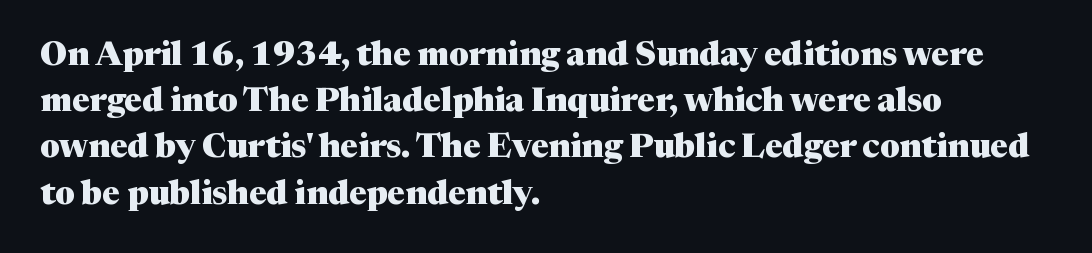
Q: Is the text bold? A: Yes.
Q: Is the text italic (slanted)? A: No, it is upright.
Q: Is the typeface a serif or a sans-serif typeface? A: Serif.
Q: Is the text underlined? A: No.
Q: How is the paragraph aligned? A: Left-aligned.
Q: Is the spacing between letters normal or unusually wide? A: Normal.
Q: Is the spacing between lines tight, normal or loose? A: Normal.
Q: Width (condensed, normal, or wide)? A: Normal.
Q: Stroke contrast? A: Medium.
Q: x-height? A: Medium.
Q: Monospaced? A: No.
